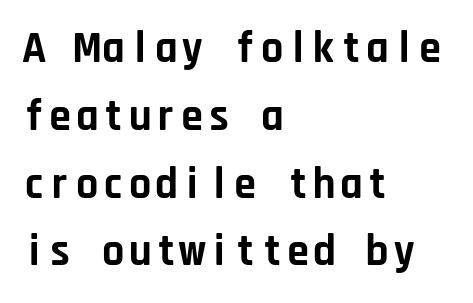
{"serif": "no", "italic": "no", "bold": "yes", "weight": "bold", "width": "normal", "stroke_contrast": "low", "x_height": "large", "monospaced": "yes", "underline": "no", "align": "left", "line_spacing": "normal", "line_spacing_ratio": 1.54, "letter_spacing": "normal", "letter_spacing_em": 0.0, "glyph_px": 44}
